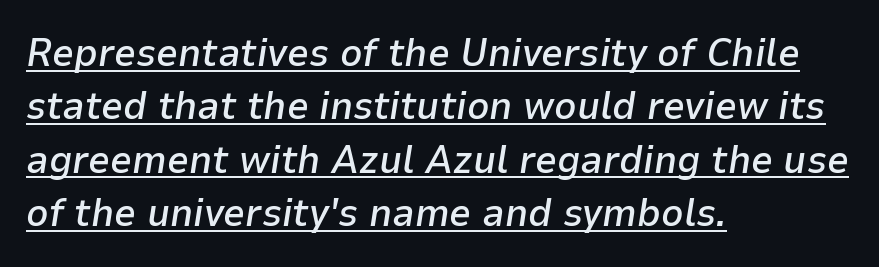
Q: Is the text bold? A: Semi-bold.
Q: Is the text italic (slanted)? A: Yes, it leans right by about 9 degrees.
Q: Is the text underlined? A: Yes.
Q: How is the paragraph aligned? A: Left-aligned.
Q: Is the spacing between letters normal or unusually wide? A: Normal.
Q: Is the spacing between lines tight, normal or loose? A: Normal.
Q: Width (condensed, normal, or wide)? A: Normal.
Q: Stroke contrast? A: Low.
Q: x-height? A: Medium.
Q: Monospaced? A: No.
